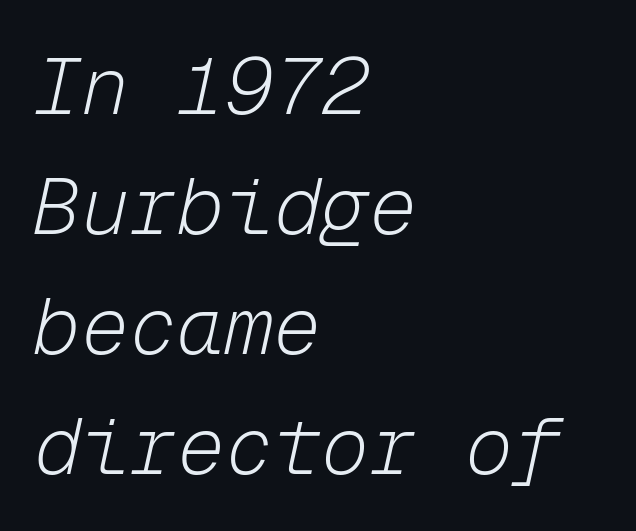
{"italic": "yes", "lean": "right", "slant_degrees": 12, "bold": "no", "weight": "light", "width": "normal", "stroke_contrast": "low", "x_height": "medium", "monospaced": "yes", "underline": "no", "align": "left", "line_spacing": "normal", "line_spacing_ratio": 1.5, "letter_spacing": "normal", "letter_spacing_em": 0.0, "glyph_px": 80}
